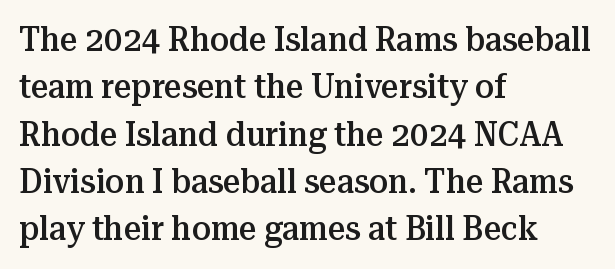
Quick note: underline off. Looks like regular typesetting: each glyph gets only the width it needs. When letters stand straight like this, we call the style roman or upright. Horizontally, the lines are justified to the leading edge only.
